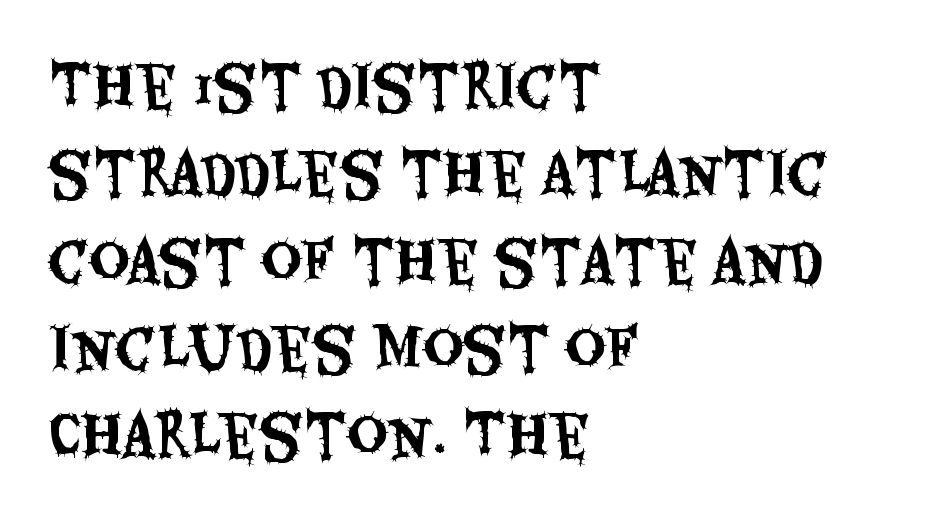
The image shows 56 px condensed sans-serif type, upright; set left-aligned, normal line spacing (1.56x), normal letter spacing, not underlined; medium stroke contrast and a large x-height.
